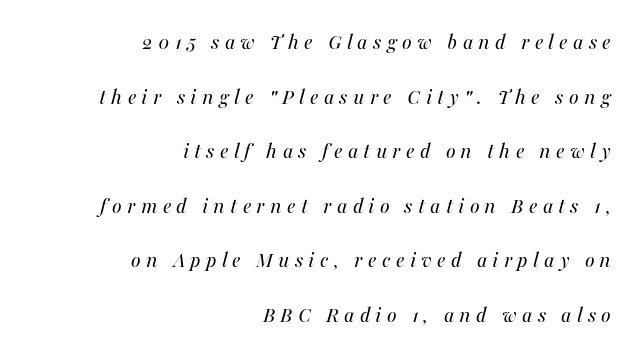
{"italic": "yes", "lean": "right", "slant_degrees": 16, "bold": "no", "underline": "no", "align": "right", "line_spacing": "loose", "line_spacing_ratio": 2.37, "letter_spacing": "wide", "letter_spacing_em": 0.23, "glyph_px": 23}
